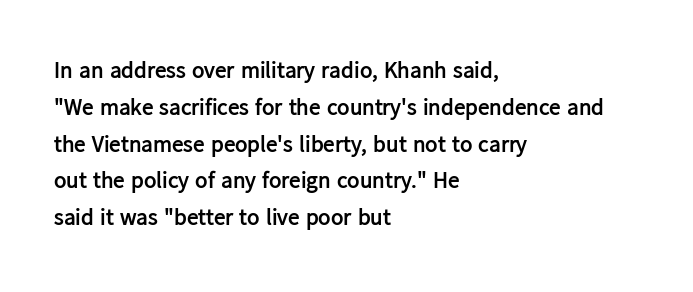
Q: Is the text bold? A: Yes.
Q: Is the text italic (slanted)? A: No, it is upright.
Q: Is the text underlined? A: No.
Q: How is the paragraph aligned? A: Left-aligned.
Q: Is the spacing between letters normal or unusually wide? A: Normal.
Q: Is the spacing between lines tight, normal or loose? A: Normal.
